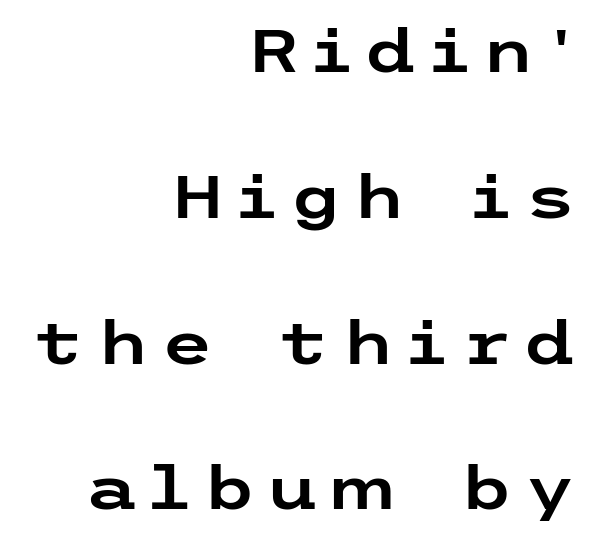
Q: Is the text italic (slanted)? A: No, it is upright.
Q: Is the typeface a serif or a sans-serif typeface? A: Sans-serif.
Q: Is the text underlined? A: No.
Q: How is the paragraph aligned? A: Right-aligned.
Q: Is the spacing between lines tight, normal or loose? A: Loose.
Q: Width (condensed, normal, or wide)? A: Wide.
Q: Stroke contrast? A: Low.
Q: x-height? A: Medium.
